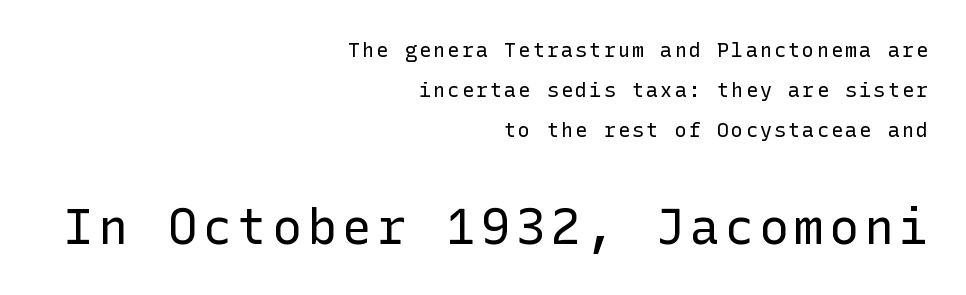
The image shows 49 px regular-weight sans-serif type, upright; set right-aligned, loose line spacing (1.99x), not underlined; the second (bottom) block is 2.45x larger; low stroke contrast and a medium x-height.
